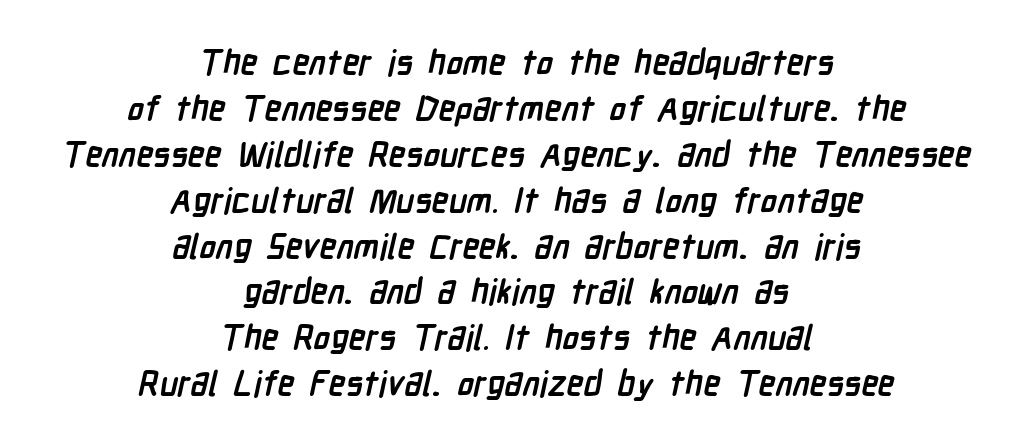
What kind of face is this? One without serifs — a sans. Tracking here is standard; glyphs follow each other at the usual distance. The sample has been set heavy, in full bold. The leading is moderate, giving the passage an even texture. These lines stack symmetrically, like a column narrowing and widening about its center.
